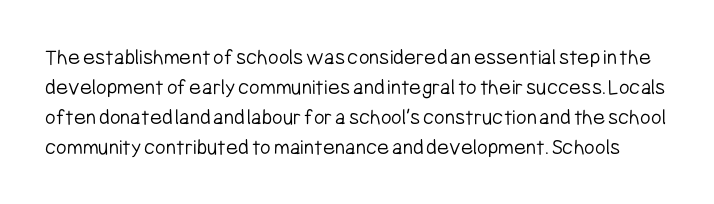
{"italic": "no", "bold": "no", "underline": "no", "line_spacing": "normal", "line_spacing_ratio": 1.3, "letter_spacing": "normal", "letter_spacing_em": 0.0, "glyph_px": 23}
